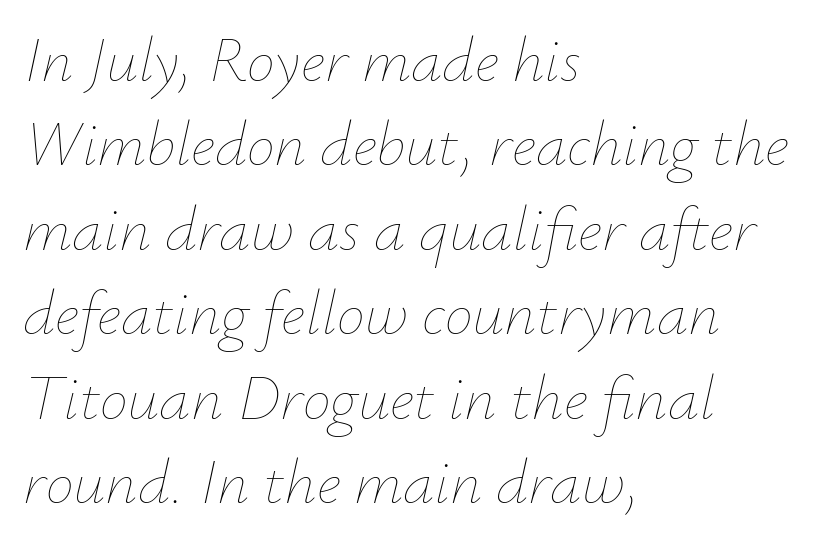
The image shows 63 px thin type, italic (leaning right); set left-aligned, normal line spacing (1.34x), normal letter spacing, not underlined; low stroke contrast and a small x-height.
